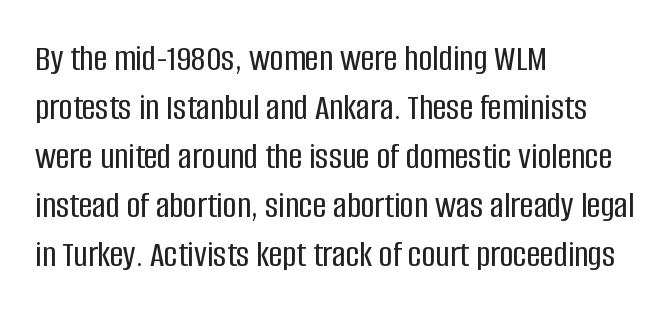
A sans-serif font was chosen for this passage. Spacing verdict: proportional, widths tailored to each character. All the whitespace from short lines collects on the right. The foot of each line stays bare and open. The type is set solid horizontally, with unmodified tracking.
